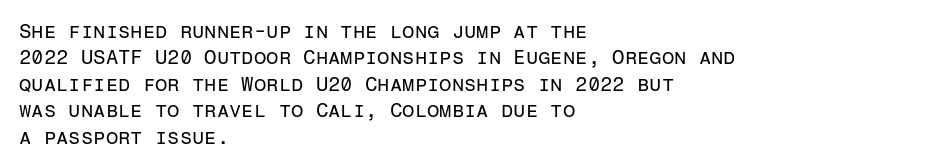
{"italic": "no", "bold": "no", "underline": "no", "align": "left", "line_spacing": "normal", "line_spacing_ratio": 1.32, "letter_spacing": "normal", "letter_spacing_em": 0.0, "glyph_px": 20}
